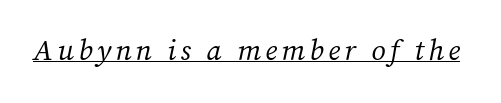
Unlike a clean sans, this face finishes its strokes with serifs. Does a line run under the words? Yes, clearly. The letters advance in unequal steps, a hallmark of proportional type. The typesetting does not lean heavy: it is not bold. Is the type slanted? Yes — the strokes lean at a clear angle.
